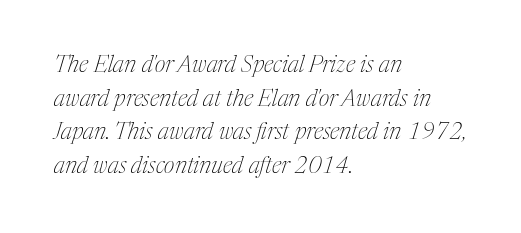
Q: Is the text bold? A: No.
Q: Is the text italic (slanted)? A: Yes, it leans right by about 17 degrees.
Q: Is the text underlined? A: No.
Q: How is the paragraph aligned? A: Left-aligned.
Q: Is the spacing between letters normal or unusually wide? A: Normal.
Q: Is the spacing between lines tight, normal or loose? A: Normal.
